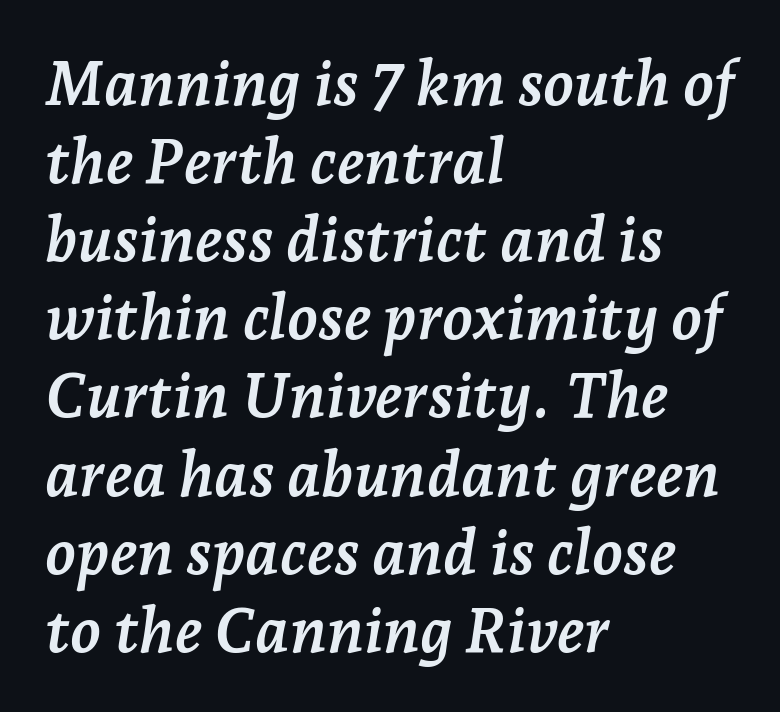
The image shows 63 px semibold serif type, italic (leaning right); set left-aligned, line spacing 1.24x, normal letter spacing, not underlined; low stroke contrast and a medium x-height.
